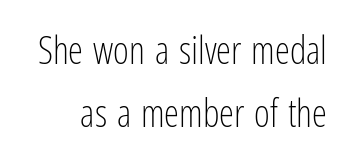
{"serif": "no", "italic": "no", "bold": "no", "weight": "light", "width": "condensed", "stroke_contrast": "low", "x_height": "medium", "monospaced": "no", "underline": "no", "line_spacing": "normal", "line_spacing_ratio": 1.67, "letter_spacing": "normal", "letter_spacing_em": 0.0, "glyph_px": 38}
